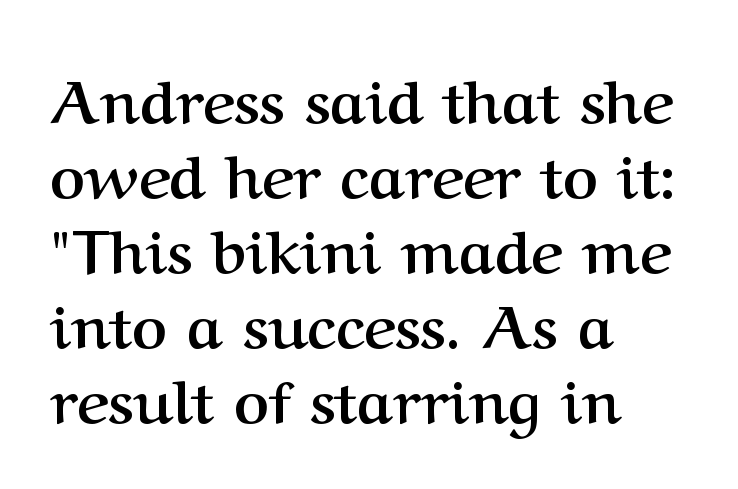
Interline gaps are of average width in this sample. Is this a fixed-width face? No — the glyphs have proportional, varying widths. In terms of posture, this sample is upright. A dark, heavy texture on the line: the type is bold.
